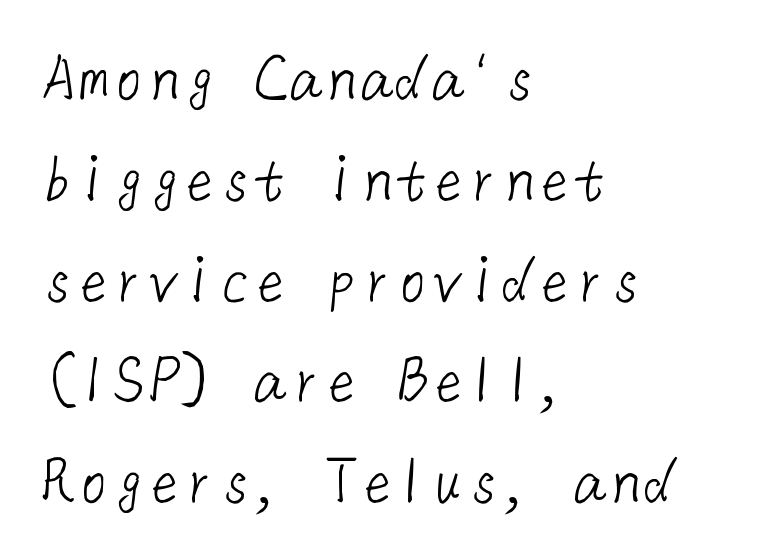
This sample is left-justified, so line endings fall wherever the words run out. Notice how descenders clear the ascenders below comfortably — that's standard leading. Caption: standard tracking, unaltered. Clear beneath every line of the passage. The characters are drawn with everyday or finer stroke widths.
